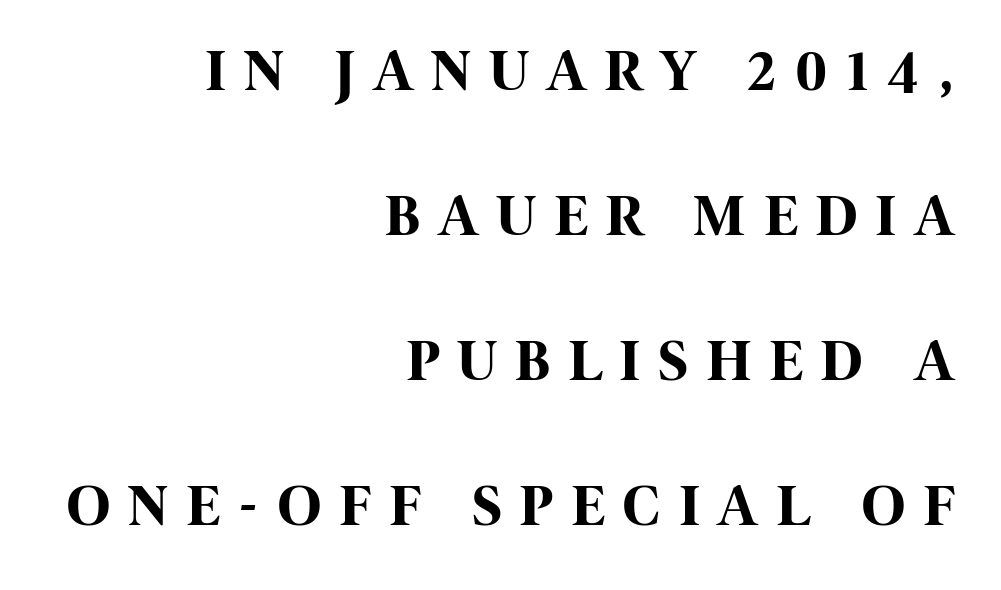
The image shows 59 px bold, condensed sans-serif type, upright; set right-aligned, loose line spacing (2.46x), unusually wide letter spacing (+0.33 em), not underlined; high stroke contrast and a large x-height.
